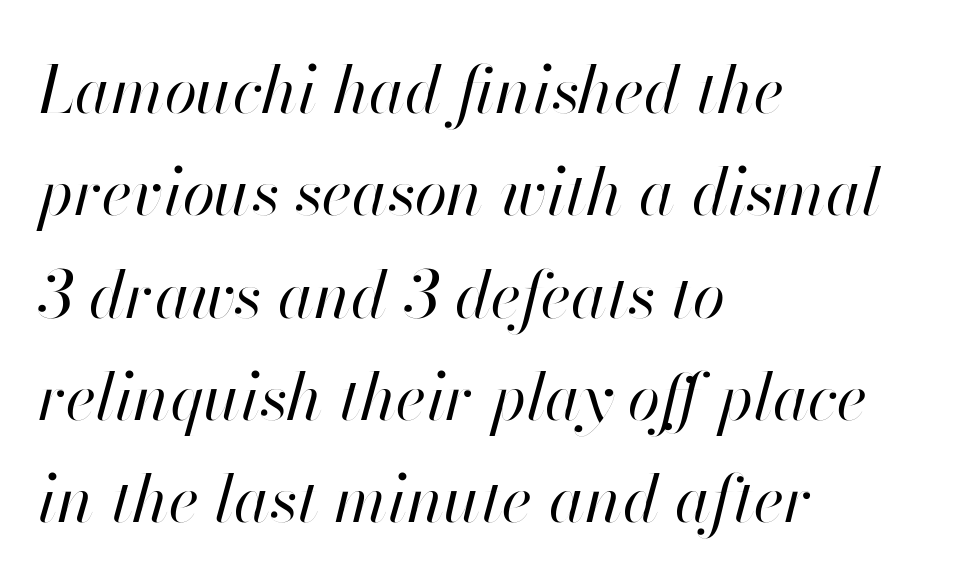
{"italic": "yes", "lean": "right", "slant_degrees": 13, "bold": "no", "weight": "regular", "width": "normal", "stroke_contrast": "high", "x_height": "small", "monospaced": "no", "underline": "no", "align": "left", "line_spacing": "normal", "line_spacing_ratio": 1.55, "letter_spacing": "normal", "letter_spacing_em": 0.0, "glyph_px": 66}
